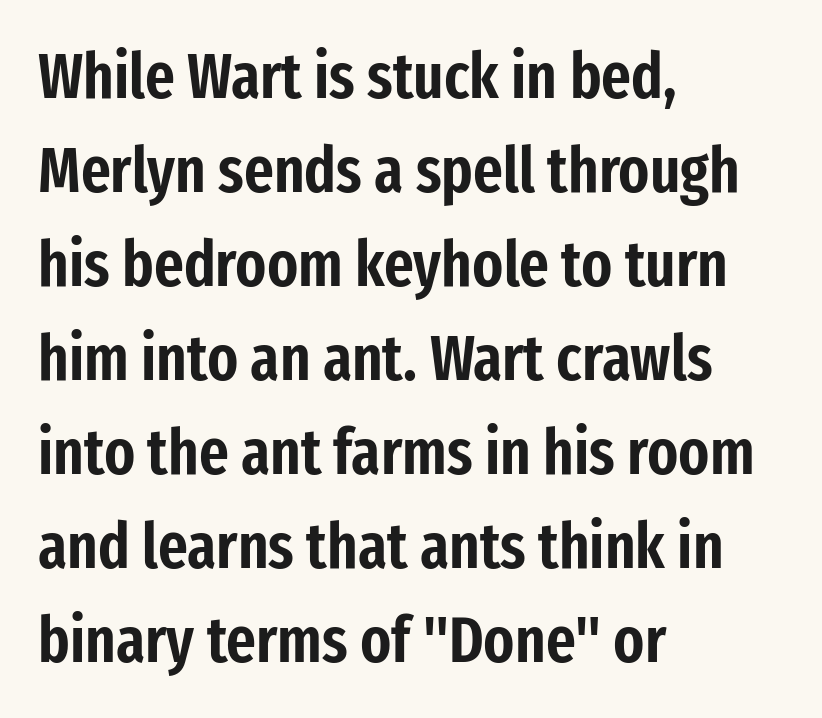
The image shows 64 px condensed sans-serif type, upright; set left-aligned, normal line spacing (1.47x), normal letter spacing, not underlined; low stroke contrast and a medium x-height.
